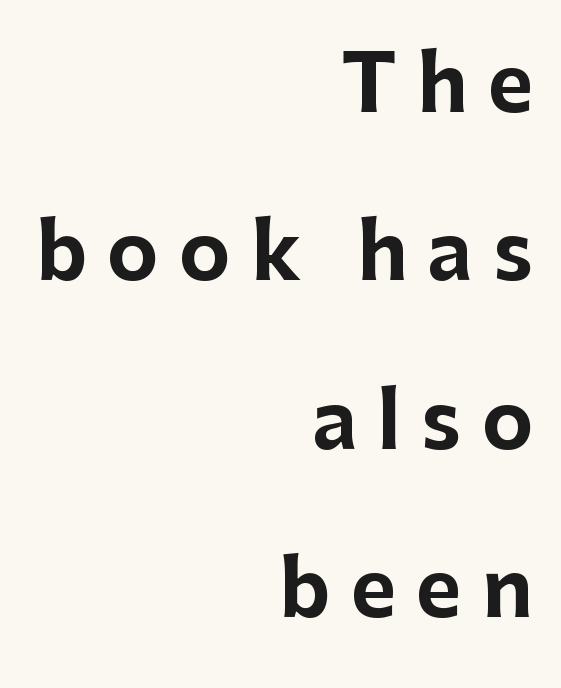
{"serif": "no", "italic": "no", "bold": "yes", "weight": "bold", "width": "normal", "stroke_contrast": "low", "x_height": "medium", "monospaced": "no", "underline": "no", "align": "right", "line_spacing": "loose", "line_spacing_ratio": 2.16, "letter_spacing": "wide", "letter_spacing_em": 0.26, "glyph_px": 78}
